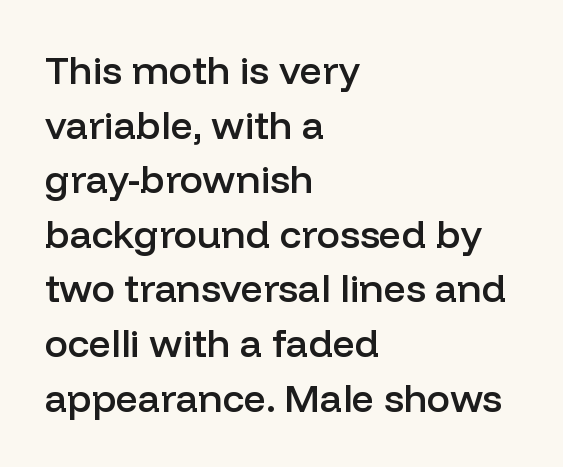
Q: Is the text bold? A: Semi-bold.
Q: Is the text italic (slanted)? A: No, it is upright.
Q: Is the typeface a serif or a sans-serif typeface? A: Sans-serif.
Q: Is the text underlined? A: No.
Q: How is the paragraph aligned? A: Left-aligned.
Q: Is the spacing between letters normal or unusually wide? A: Normal.
Q: Is the spacing between lines tight, normal or loose? A: Normal.
Q: Width (condensed, normal, or wide)? A: Normal.
Q: Stroke contrast? A: Low.
Q: x-height? A: Medium.
Q: Monospaced? A: No.
